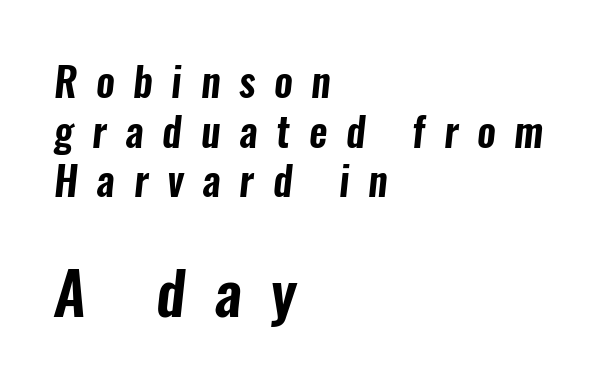
{"serif": "no", "width": "condensed", "stroke_contrast": "low", "x_height": "medium", "monospaced": "no", "underline": "no", "align": "left", "line_spacing_ratio": 1.24, "letter_spacing": "wide", "letter_spacing_em": 0.47, "larger_block": "second", "size_ratio": 1.5, "glyph_px": 60}
